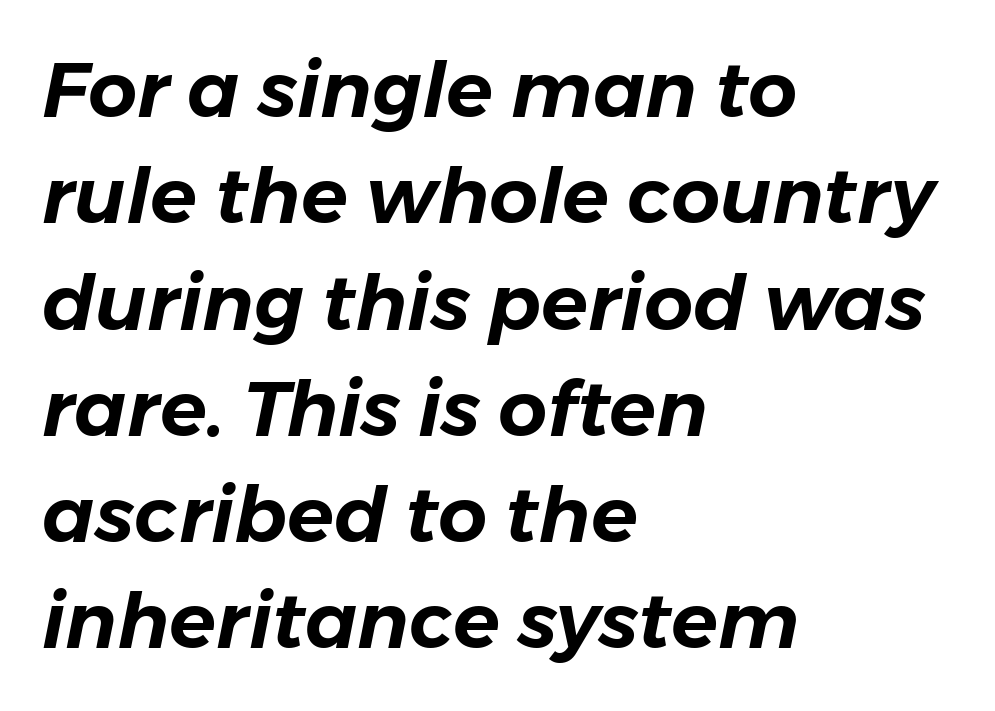
{"italic": "yes", "lean": "right", "slant_degrees": 11, "width": "normal", "stroke_contrast": "low", "x_height": "medium", "monospaced": "no", "underline": "no", "align": "left", "line_spacing": "normal", "line_spacing_ratio": 1.38, "letter_spacing": "normal", "letter_spacing_em": 0.0, "glyph_px": 77}
